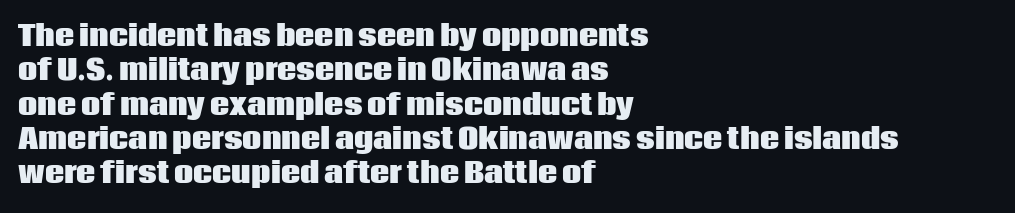
The image shows 27 px bold type, upright; set left-aligned, normal line spacing (1.27x), normal letter spacing, not underlined.
